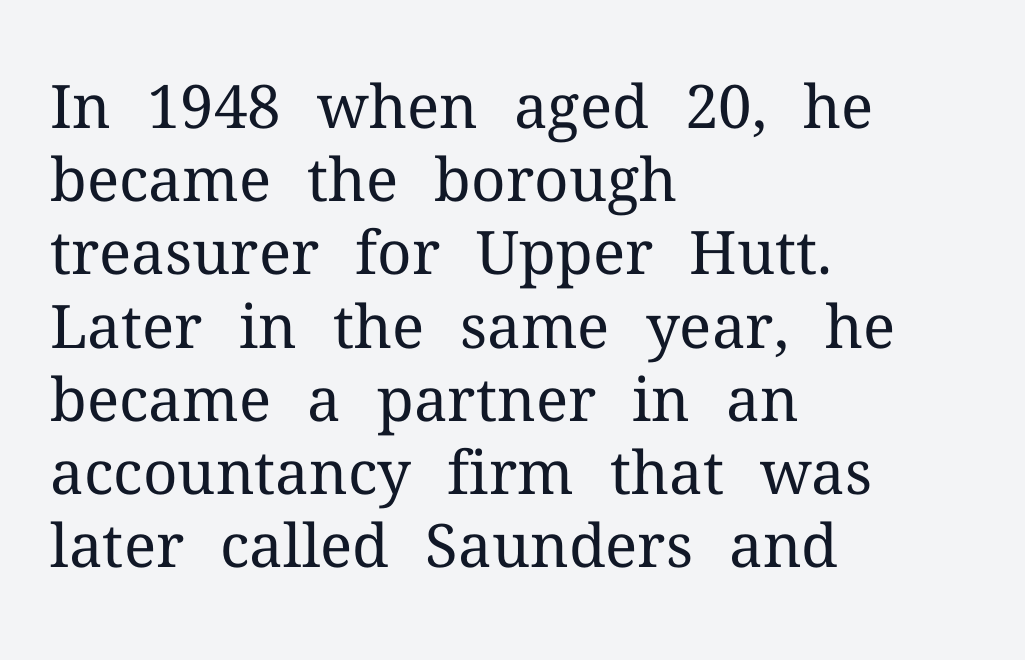
Q: Is the text bold? A: No.
Q: Is the text italic (slanted)? A: No, it is upright.
Q: Is the typeface a serif or a sans-serif typeface? A: Serif.
Q: Is the text underlined? A: No.
Q: How is the paragraph aligned? A: Left-aligned.
Q: Is the spacing between letters normal or unusually wide? A: Normal.
Q: Width (condensed, normal, or wide)? A: Normal.
Q: Stroke contrast? A: Medium.
Q: x-height? A: Medium.
Q: Monospaced? A: No.
